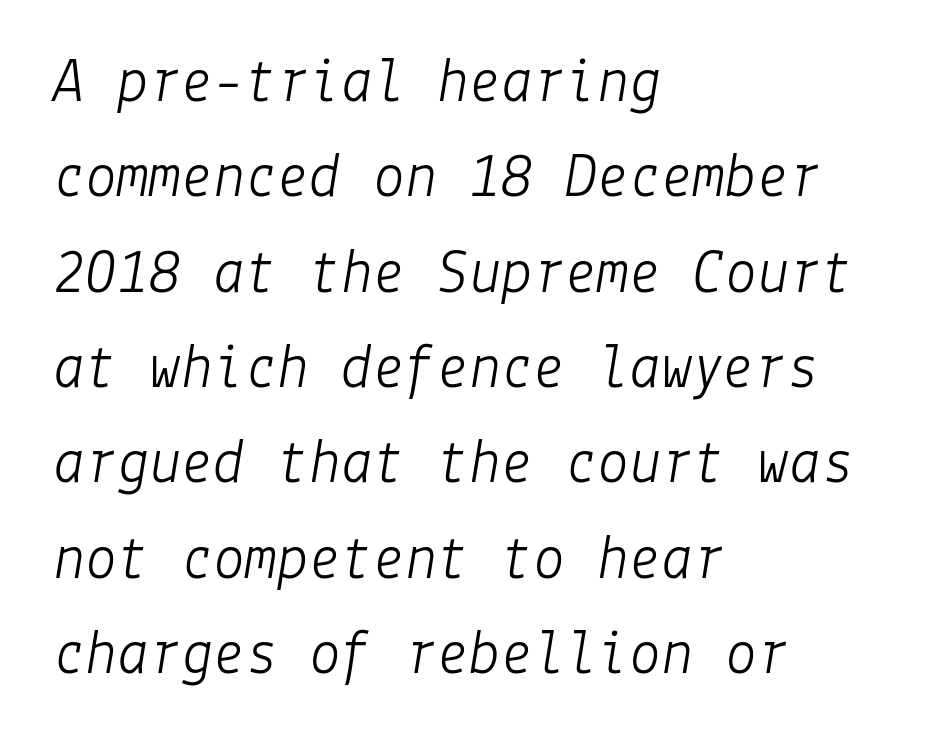
In terms of leading, this rendering sits right in the middle. The passage shown has conventional tracking throughout. Is the type heavy? It reads as light-to-regular instead. No word sits above an underline.
